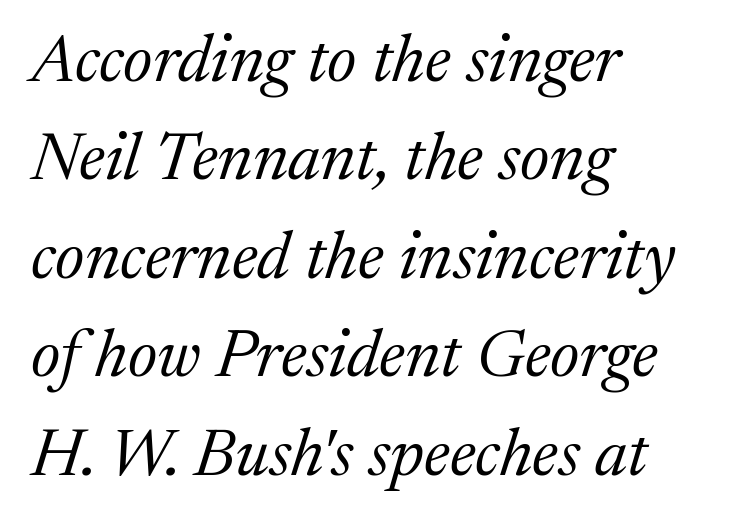
The image shows 67 px regular-weight serif type, italic (leaning right); set left-aligned, normal line spacing (1.47x), normal letter spacing, not underlined; medium stroke contrast and a medium x-height.
